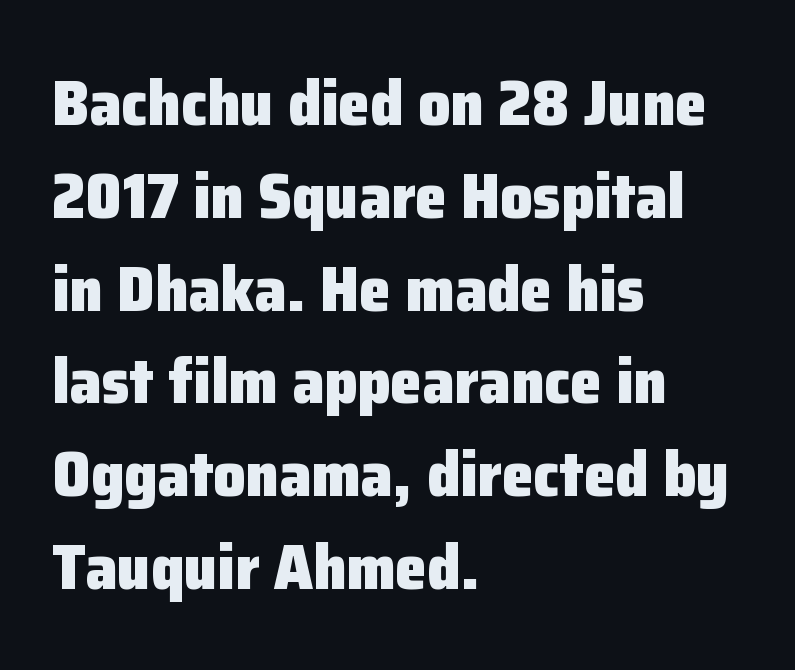
Q: Is the text bold? A: Yes.
Q: Is the text italic (slanted)? A: No, it is upright.
Q: Is the typeface a serif or a sans-serif typeface? A: Sans-serif.
Q: Is the text underlined? A: No.
Q: How is the paragraph aligned? A: Left-aligned.
Q: Is the spacing between letters normal or unusually wide? A: Normal.
Q: Is the spacing between lines tight, normal or loose? A: Normal.
Q: Width (condensed, normal, or wide)? A: Normal.
Q: Stroke contrast? A: Low.
Q: x-height? A: Medium.
Q: Monospaced? A: No.
